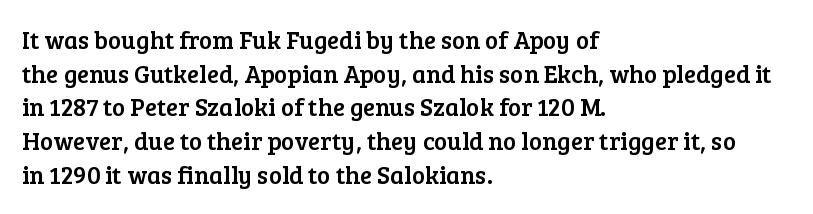
The image shows 25 px text type, upright; set left-aligned, normal line spacing (1.35x), normal letter spacing, not underlined.
